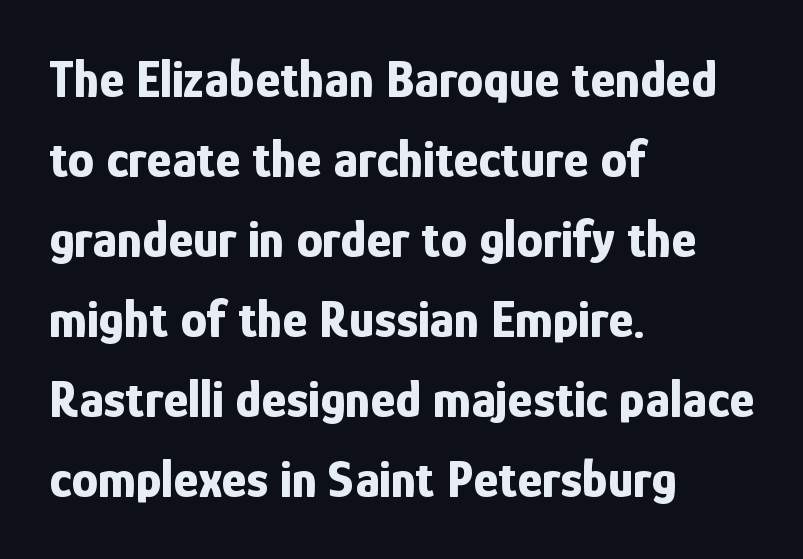
Q: Is the text bold? A: Yes.
Q: Is the text italic (slanted)? A: No, it is upright.
Q: Is the typeface a serif or a sans-serif typeface? A: Sans-serif.
Q: Is the text underlined? A: No.
Q: How is the paragraph aligned? A: Left-aligned.
Q: Is the spacing between letters normal or unusually wide? A: Normal.
Q: Is the spacing between lines tight, normal or loose? A: Normal.
Q: Width (condensed, normal, or wide)? A: Condensed.
Q: Stroke contrast? A: Low.
Q: x-height? A: Medium.
Q: Monospaced? A: No.
